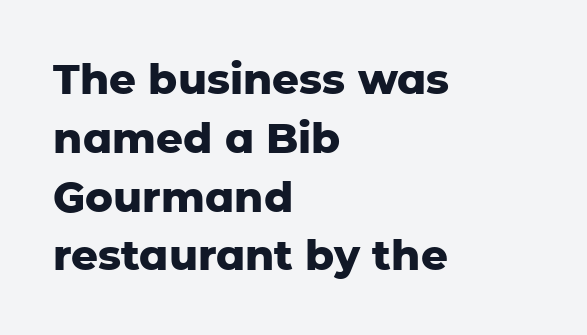
The image shows 42 px heavy sans-serif type, upright; set left-aligned, normal line spacing (1.4x), normal letter spacing, not underlined; low stroke contrast and a medium x-height.
